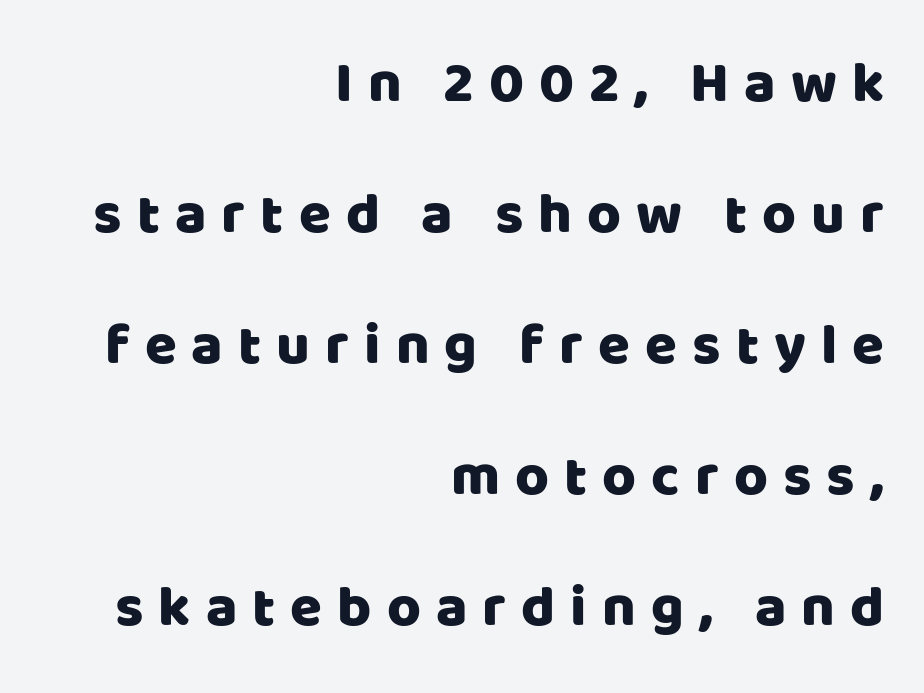
{"serif": "no", "italic": "no", "width": "normal", "stroke_contrast": "low", "x_height": "large", "monospaced": "no", "underline": "no", "align": "right", "line_spacing": "loose", "line_spacing_ratio": 2.26, "letter_spacing": "wide", "letter_spacing_em": 0.26, "glyph_px": 58}
